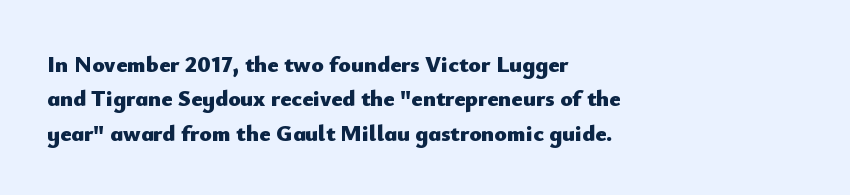
Q: Is the text bold? A: Yes.
Q: Is the text italic (slanted)? A: No, it is upright.
Q: Is the text underlined? A: No.
Q: How is the paragraph aligned? A: Left-aligned.
Q: Is the spacing between letters normal or unusually wide? A: Normal.
Q: Is the spacing between lines tight, normal or loose? A: Normal.
